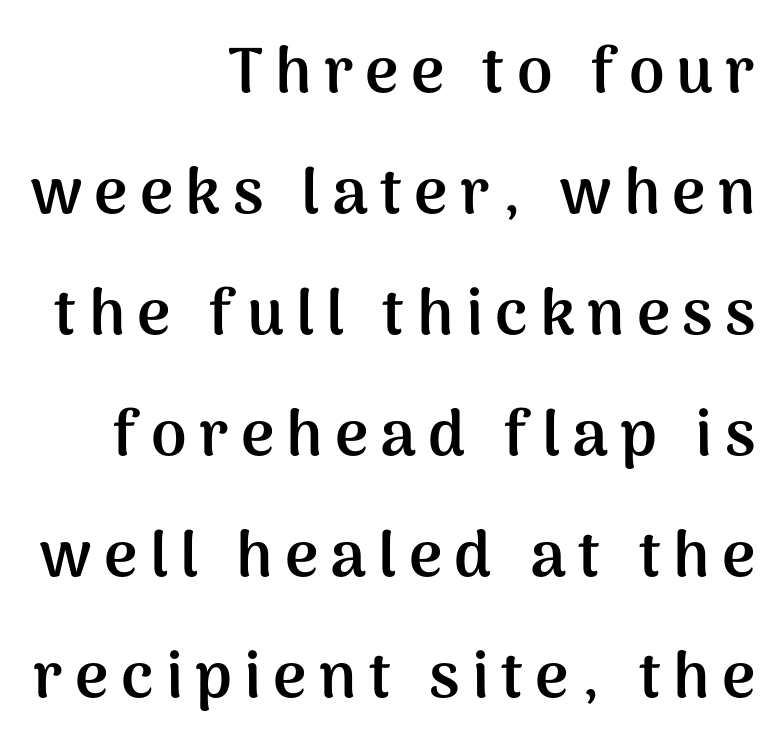
Is this a fixed-width face? No — the glyphs have proportional, varying widths. The typesetter chose a ragged-left arrangement here. Does the type have serifs? No, each stem ends abruptly. The lettering holds an erect, upright posture throughout. Descenders are the only things crossing below the line.
